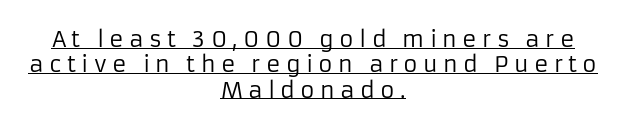
Q: Is the text bold? A: No.
Q: Is the text italic (slanted)? A: No, it is upright.
Q: Is the text underlined? A: Yes.
Q: How is the paragraph aligned? A: Centered.
Q: Is the spacing between letters normal or unusually wide? A: Unusually wide.
Q: Is the spacing between lines tight, normal or loose? A: Tight.
